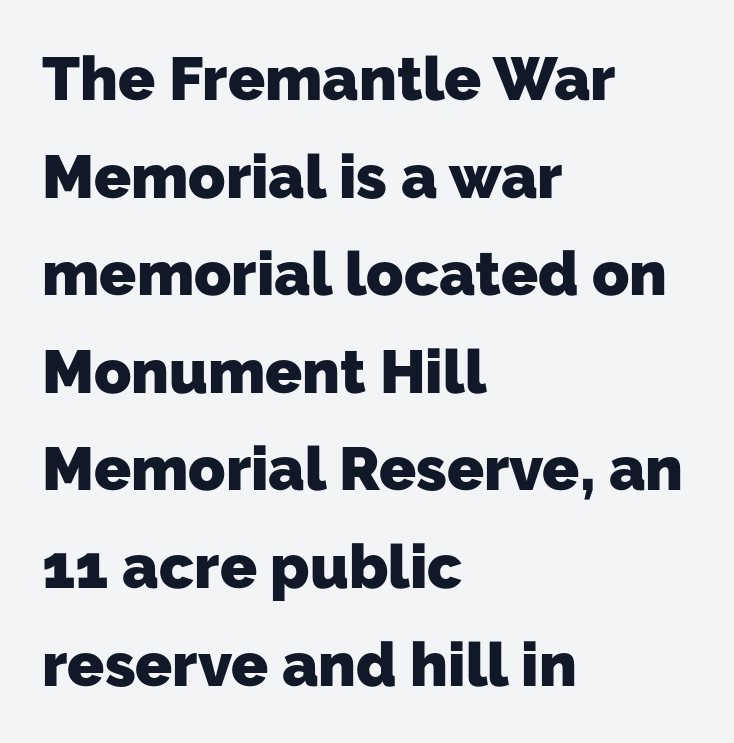
{"serif": "no", "bold": "yes", "weight": "heavy", "width": "normal", "stroke_contrast": "low", "x_height": "medium", "monospaced": "no", "underline": "no", "align": "left", "line_spacing": "normal", "line_spacing_ratio": 1.6, "letter_spacing": "normal", "letter_spacing_em": 0.0, "glyph_px": 61}
